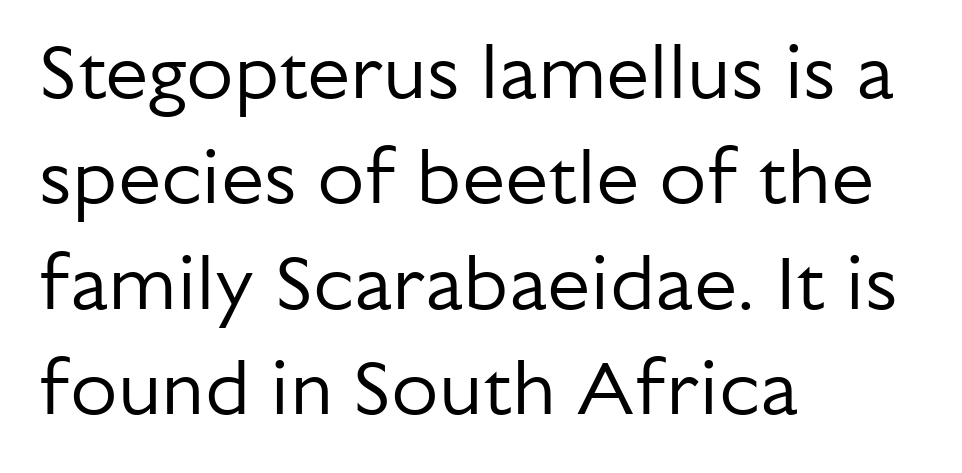
Which margin do the lines hug? The left one — the right edge is uneven. The face used here is proportionally spaced, like ordinary book or web type. Stems and bowls with no extra thickness — not bold. The zone under the glyphs is completely vacant. Short note: letters normally spaced. To sum up the face: it is a sans, with no serifs.
